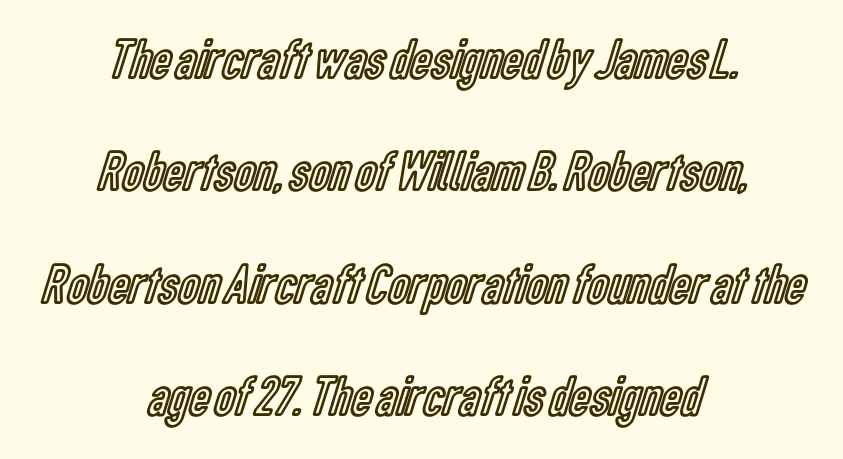
Q: Is the text italic (slanted)? A: Yes.
Q: Is the text underlined? A: No.
Q: How is the paragraph aligned? A: Centered.
Q: Is the spacing between letters normal or unusually wide? A: Normal.
Q: Is the spacing between lines tight, normal or loose? A: Loose.
Q: Width (condensed, normal, or wide)? A: Condensed.
Q: x-height? A: Medium.
Q: Monospaced? A: No.
